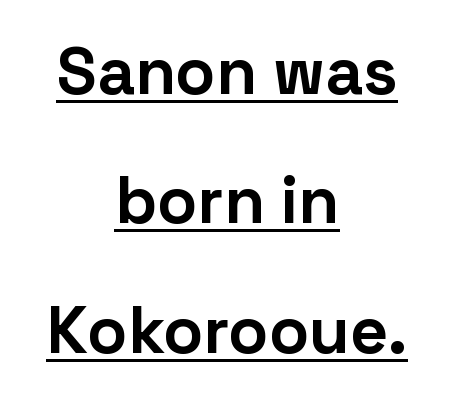
{"serif": "no", "italic": "no", "bold": "yes", "weight": "bold", "width": "normal", "stroke_contrast": "low", "x_height": "medium", "monospaced": "no", "underline": "yes", "align": "center", "line_spacing": "loose", "line_spacing_ratio": 1.96, "letter_spacing": "normal", "letter_spacing_em": 0.0, "glyph_px": 66}
